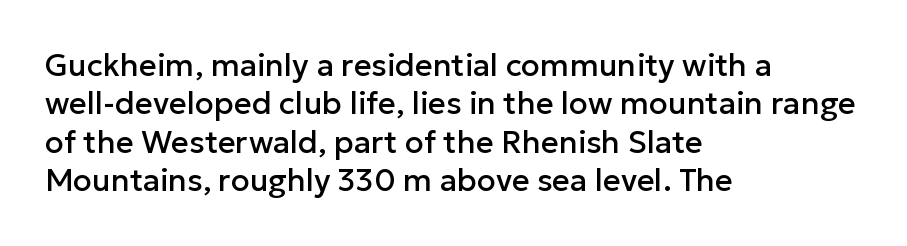
The image shows 31 px sans-serif type, upright; set left-aligned, line spacing 1.24x, normal letter spacing, not underlined; low stroke contrast and a medium x-height.
